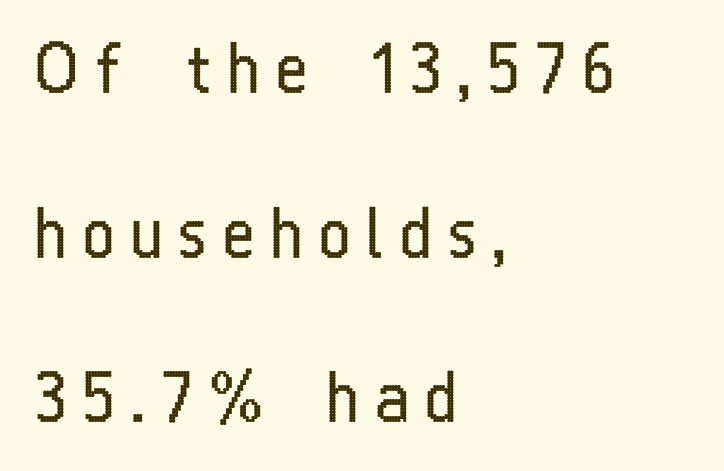
Q: Is the text bold? A: No.
Q: Is the text italic (slanted)? A: No, it is upright.
Q: Is the typeface a serif or a sans-serif typeface? A: Sans-serif.
Q: Is the text underlined? A: No.
Q: How is the paragraph aligned? A: Left-aligned.
Q: Is the spacing between letters normal or unusually wide? A: Unusually wide.
Q: Is the spacing between lines tight, normal or loose? A: Loose.
Q: Width (condensed, normal, or wide)? A: Condensed.
Q: Stroke contrast? A: Low.
Q: x-height? A: Medium.
Q: Monospaced? A: No.
